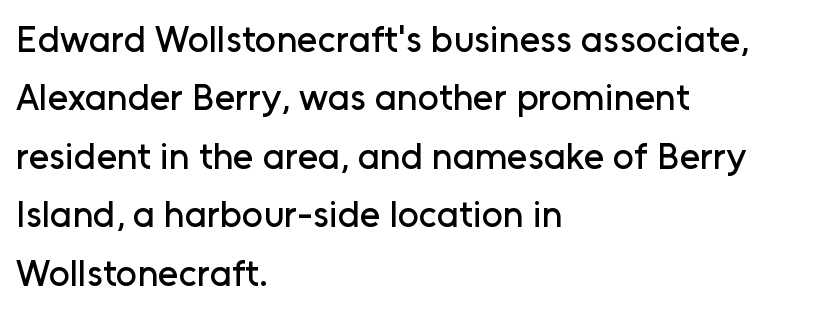
Q: Is the text italic (slanted)? A: No, it is upright.
Q: Is the typeface a serif or a sans-serif typeface? A: Sans-serif.
Q: Is the text underlined? A: No.
Q: How is the paragraph aligned? A: Left-aligned.
Q: Is the spacing between letters normal or unusually wide? A: Normal.
Q: Is the spacing between lines tight, normal or loose? A: Normal.
Q: Width (condensed, normal, or wide)? A: Normal.
Q: Stroke contrast? A: Low.
Q: x-height? A: Medium.
Q: Monospaced? A: No.
